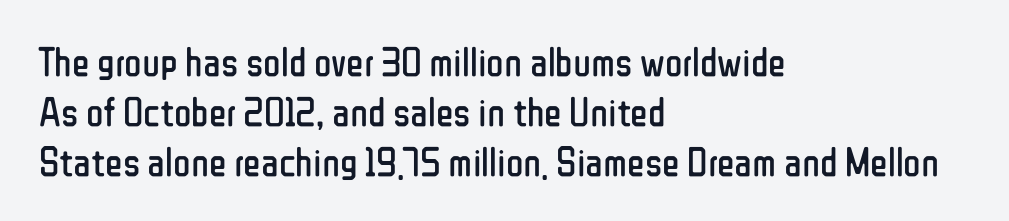
The image shows 41 px regular-weight, condensed sans-serif type, upright; set left-aligned, line spacing 1.22x, normal letter spacing, not underlined; low stroke contrast and a medium x-height.
